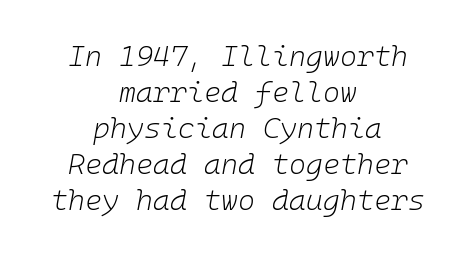
The image shows 29 px light type, italic (leaning right), monospaced; set centered, line spacing 1.24x, normal letter spacing, not underlined; low stroke contrast and a medium x-height.
